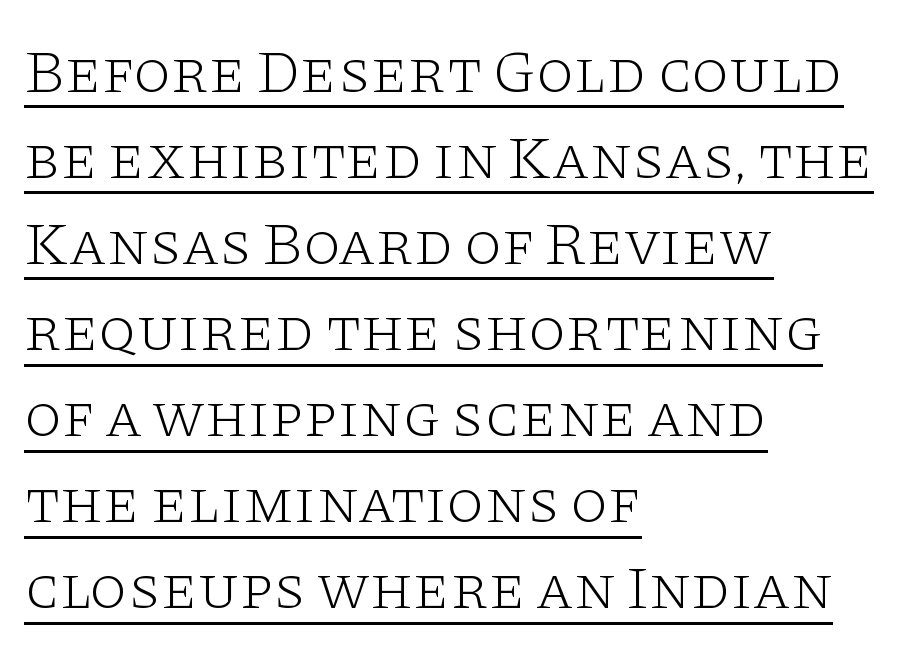
Is there much room between lines? A standard amount, neither cramped nor airy. Glance below the letters and you will spot a drawn line. No chunkiness to these letters — they're not bold. To sum up the face: it has serifs. Every character sits straight up, as roman type does. The letters sit at their default tracking, neither squeezed nor spread.
